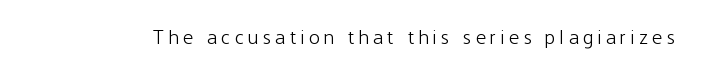
{"italic": "no", "bold": "no", "underline": "no", "letter_spacing": "wide", "letter_spacing_em": 0.23, "glyph_px": 20}
